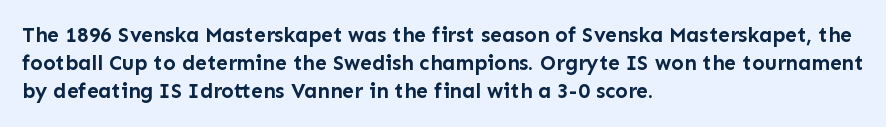
Q: Is the text bold? A: Yes.
Q: Is the text italic (slanted)? A: No, it is upright.
Q: Is the text underlined? A: No.
Q: How is the paragraph aligned? A: Left-aligned.
Q: Is the spacing between letters normal or unusually wide? A: Normal.
Q: Is the spacing between lines tight, normal or loose? A: Normal.
